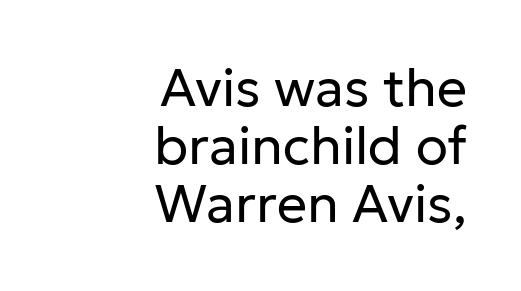
The image shows 53 px regular-weight sans-serif type, upright; set right-aligned, tight line spacing (1.09x), normal letter spacing, not underlined; low stroke contrast and a medium x-height.
